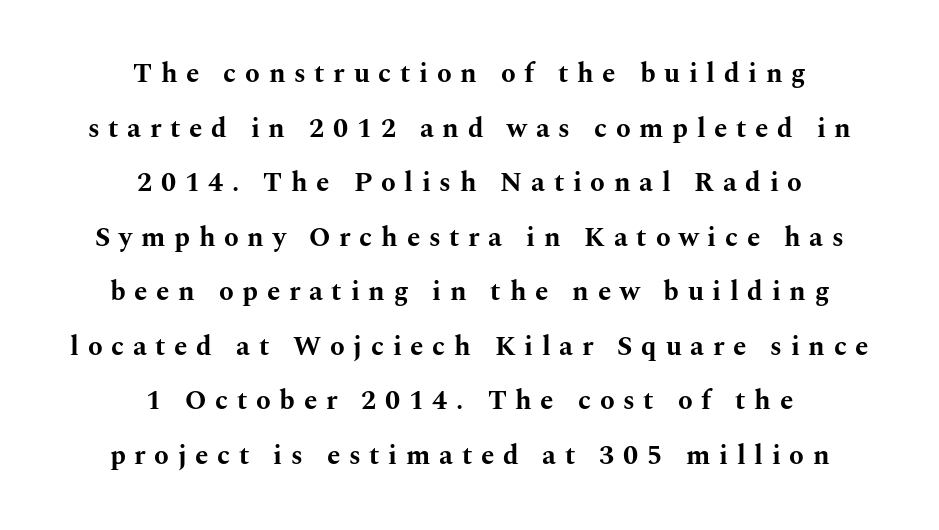
Q: Is the text bold? A: Yes.
Q: Is the text italic (slanted)? A: No, it is upright.
Q: Is the text underlined? A: No.
Q: How is the paragraph aligned? A: Centered.
Q: Is the spacing between letters normal or unusually wide? A: Unusually wide.
Q: Is the spacing between lines tight, normal or loose? A: Loose.
